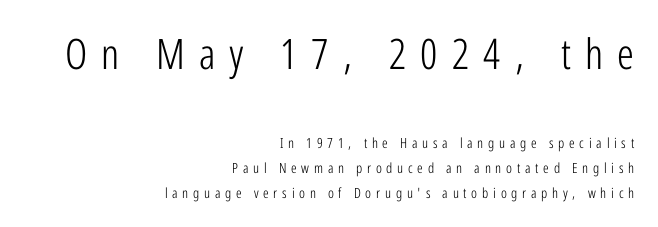
{"serif": "no", "italic": "no", "bold": "no", "weight": "light", "width": "condensed", "stroke_contrast": "low", "x_height": "medium", "monospaced": "no", "underline": "no", "align": "right", "line_spacing_ratio": 1.79, "letter_spacing": "wide", "letter_spacing_em": 0.34, "larger_block": "first", "size_ratio": 3.0, "glyph_px": 42}
